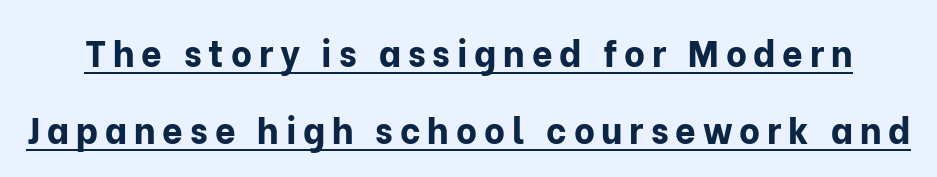
The image shows 36 px bold sans-serif type, upright; set loose line spacing (2.13x), underlined; low stroke contrast and a medium x-height.
